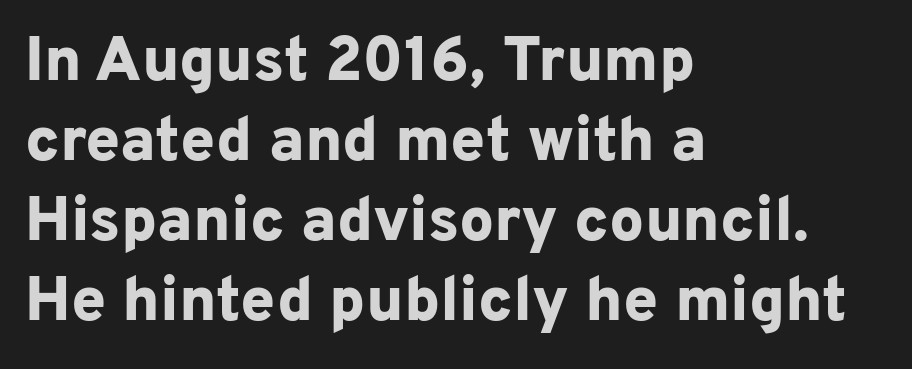
{"serif": "no", "italic": "no", "bold": "yes", "weight": "bold", "width": "normal", "stroke_contrast": "low", "x_height": "medium", "monospaced": "no", "underline": "no", "align": "left", "line_spacing": "normal", "line_spacing_ratio": 1.29, "letter_spacing": "normal", "letter_spacing_em": 0.0, "glyph_px": 62}
